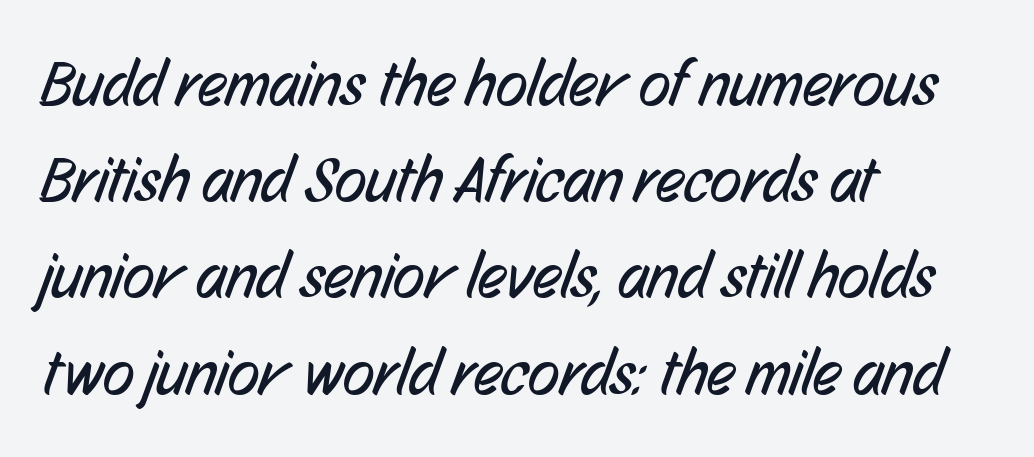
The image shows 65 px regular-weight, condensed sans-serif type; set left-aligned, normal line spacing (1.48x), normal letter spacing, not underlined; low stroke contrast and a medium x-height.
